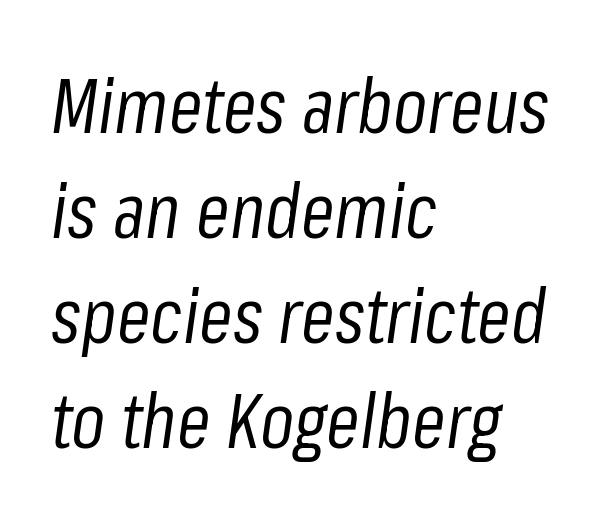
{"italic": "yes", "lean": "right", "slant_degrees": 8, "bold": "no", "weight": "regular", "width": "condensed", "stroke_contrast": "low", "x_height": "medium", "monospaced": "no", "underline": "no", "align": "left", "line_spacing": "normal", "line_spacing_ratio": 1.38, "letter_spacing": "normal", "letter_spacing_em": 0.0, "glyph_px": 76}
